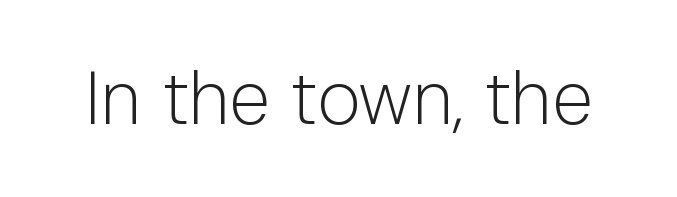
{"serif": "no", "italic": "no", "bold": "no", "weight": "light", "width": "normal", "stroke_contrast": "low", "x_height": "medium", "monospaced": "no", "underline": "no", "letter_spacing": "normal", "letter_spacing_em": 0.0, "glyph_px": 74}
